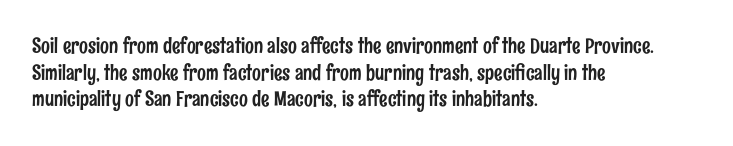
The image shows 21 px text type, upright; set left-aligned, normal line spacing (1.27x), normal letter spacing, not underlined.
